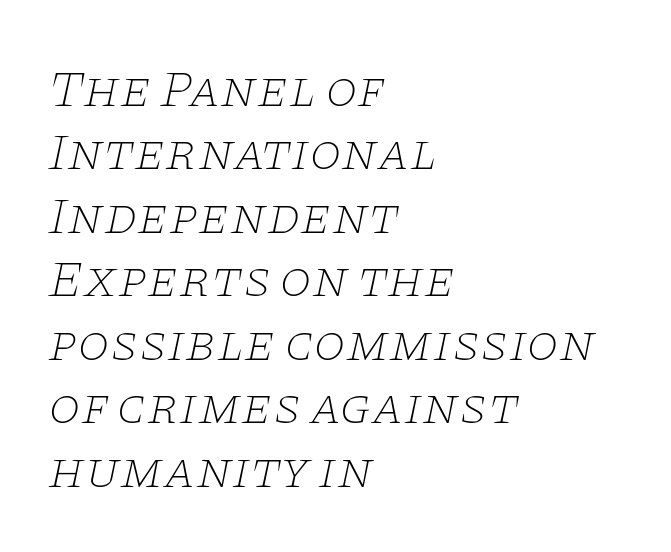
The image shows 52 px thin, wide serif type, italic (leaning right); set left-aligned, line spacing 1.22x, normal letter spacing, not underlined; low stroke contrast and a large x-height.
